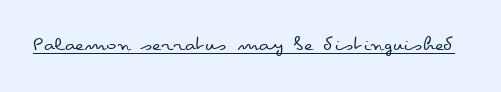
Q: Is the text bold? A: No.
Q: Is the text italic (slanted)? A: No, it is upright.
Q: Is the text underlined? A: Yes.
Q: Is the spacing between letters normal or unusually wide? A: Normal.
